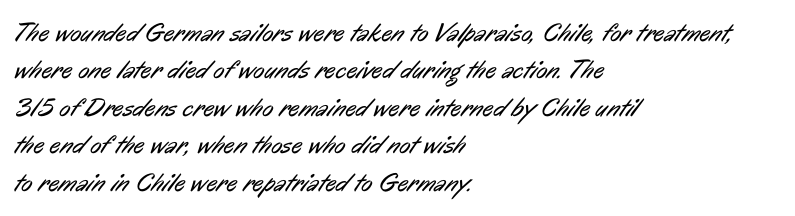
Is the letter spacing exaggerated? No — it looks like the ordinary default. Horizontal bands of white between lines are of average thickness. Underline: absent. Nothing heavy about these letters — not bold at all. The paragraph has a hard left edge and a soft right edge.
